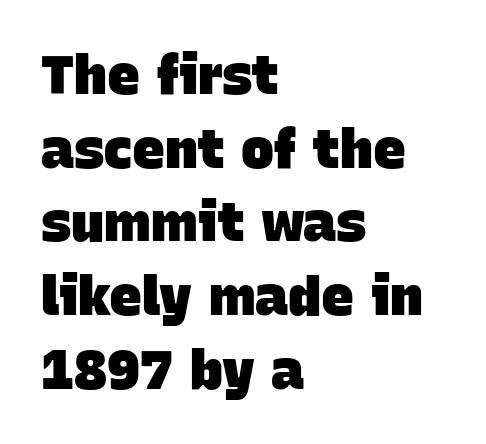
Q: Is the text bold? A: Yes.
Q: Is the typeface a serif or a sans-serif typeface? A: Sans-serif.
Q: Is the text underlined? A: No.
Q: How is the paragraph aligned? A: Left-aligned.
Q: Is the spacing between letters normal or unusually wide? A: Normal.
Q: Is the spacing between lines tight, normal or loose? A: Normal.
Q: Width (condensed, normal, or wide)? A: Normal.
Q: Stroke contrast? A: Low.
Q: x-height? A: Large.
Q: Monospaced? A: No.
